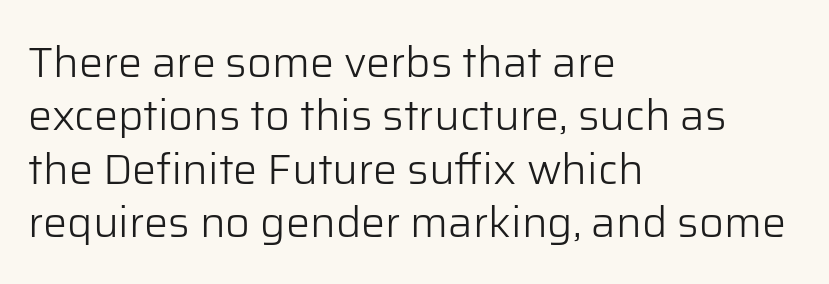
The image shows 43 px light sans-serif type, upright; set left-aligned, line spacing 1.24x, normal letter spacing, not underlined; low stroke contrast and a medium x-height.
